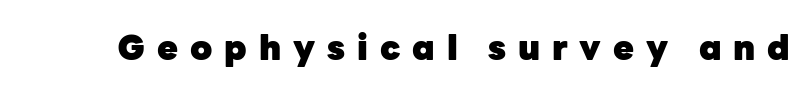
This is roman type, the default non-slanted kind. Font category for this specimen: sans-serif. The glyphs have the mass of a bold cut. The area under the type is left untouched.
